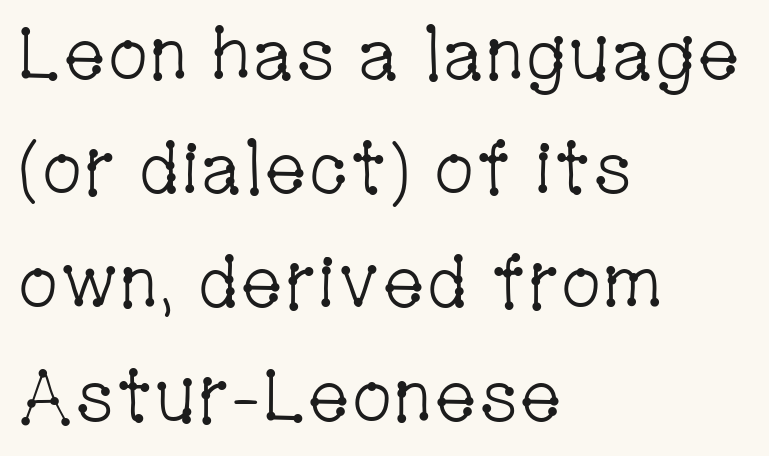
Is this a heavy cut? Hardly; it is regular or lighter. Quick note: not italic, upright. Line spacing here is normal. The text was rendered using a seriffed face with decorative stroke endings. Lines of text with bare space underneath.
